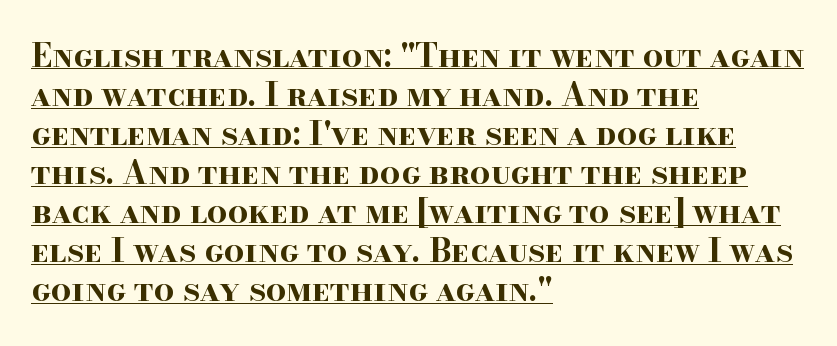
{"serif": "yes", "italic": "no", "bold": "yes", "weight": "bold", "width": "wide", "stroke_contrast": "high", "x_height": "small", "monospaced": "no", "underline": "yes", "align": "left", "line_spacing_ratio": 1.22, "letter_spacing": "normal", "letter_spacing_em": 0.0, "glyph_px": 32}
